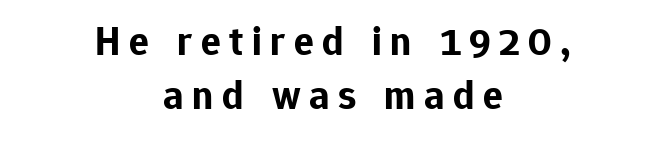
The image shows 41 px bold sans-serif type, upright; set centered, normal line spacing (1.32x), unusually wide letter spacing (+0.21 em), not underlined; low stroke contrast and a medium x-height.
